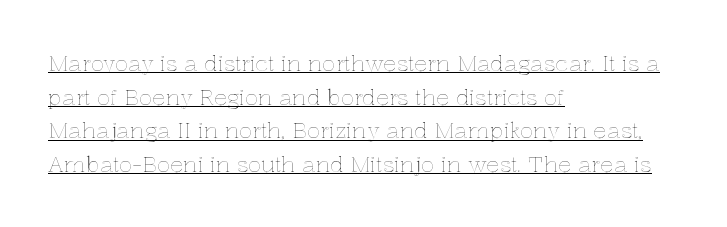
{"italic": "no", "underline": "yes", "align": "left", "line_spacing": "normal", "line_spacing_ratio": 1.53, "letter_spacing": "normal", "letter_spacing_em": 0.0, "glyph_px": 22}
